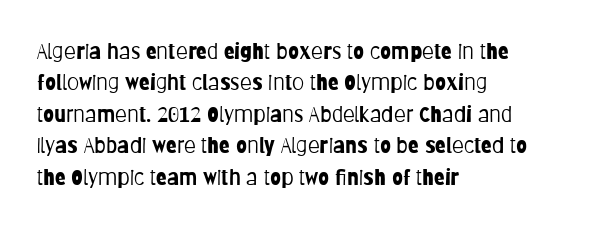
{"italic": "no", "bold": "no", "underline": "no", "align": "left", "line_spacing": "normal", "line_spacing_ratio": 1.43, "letter_spacing": "normal", "letter_spacing_em": 0.0, "glyph_px": 22}
